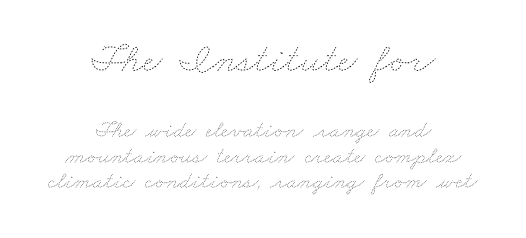
Q: Is the text bold? A: No.
Q: Is the text underlined? A: No.
Q: How is the paragraph aligned? A: Centered.
Q: Is the spacing between letters normal or unusually wide? A: Normal.
Q: Is the spacing between lines tight, normal or loose? A: Tight.
Q: Which block of text is set in a larger size, the first (top) or the second (bottom)? A: The first (top) one.
Q: Width (condensed, normal, or wide)? A: Wide.
Q: Stroke contrast? A: Low.
Q: x-height? A: Small.
Q: Monospaced? A: No.
